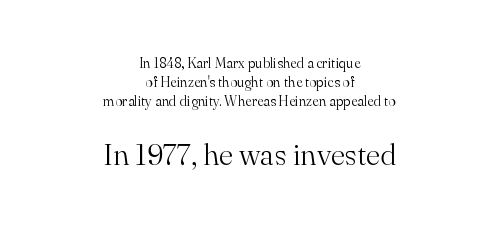
The letters advance in unequal steps, a hallmark of proportional type. The compositor balanced each line on the midline. Quick note: underline off. Does the type have serifs? Yes, each stem ends in a small foot.
